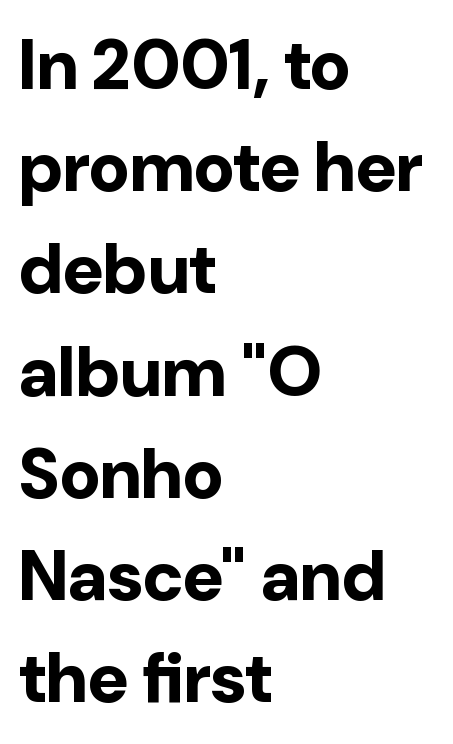
A typesetter would mark this as roman, not italic. Layout note: lines flush left. The string is rendered with underlining switched off. Examine the stroke ends and you'll find no serifs.
